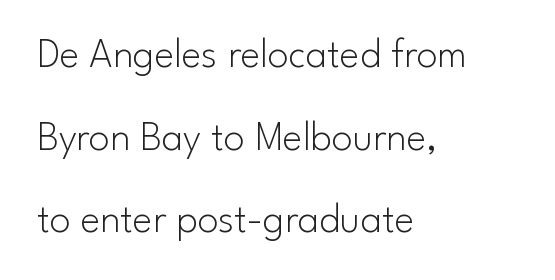
Do the letters lean? They stand straight. Proportional: the letters do not fall into vertical columns. This rendering features lettering with no underline. Quick note: interline space is abundant.
